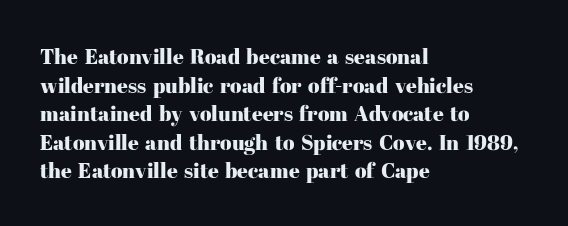
The rendering keeps characters at their native spacing. Does the lettering tilt? It doesn't — this is upright. Descender tails drop into unmarked territory. The lines sit at an ordinary, default distance from one another. One-word summary of the alignment: left.
